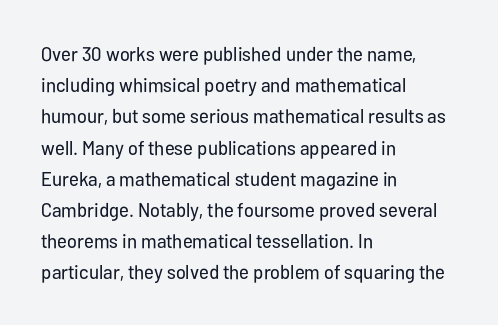
Between one letter and the next there's only the usual sliver of space. Letters rest on an invisible, unmarked baseline. Does the copy run flush right? No — it runs flush left. Nothing heavy about these letters — not bold at all.
